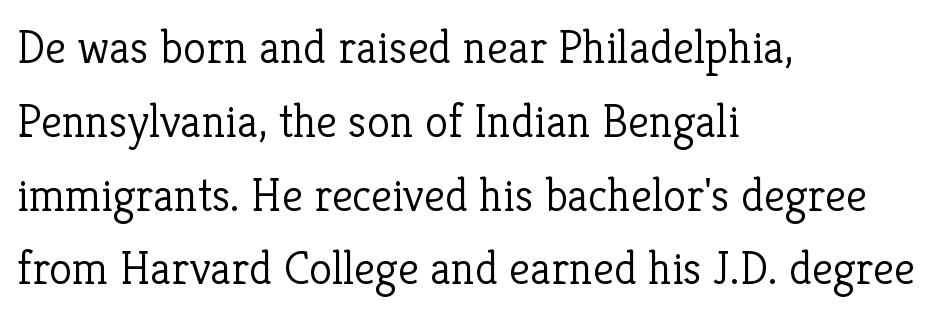
The image shows 47 px light serif type, upright; set left-aligned, normal line spacing (1.57x), normal letter spacing, not underlined; low stroke contrast and a medium x-height.
